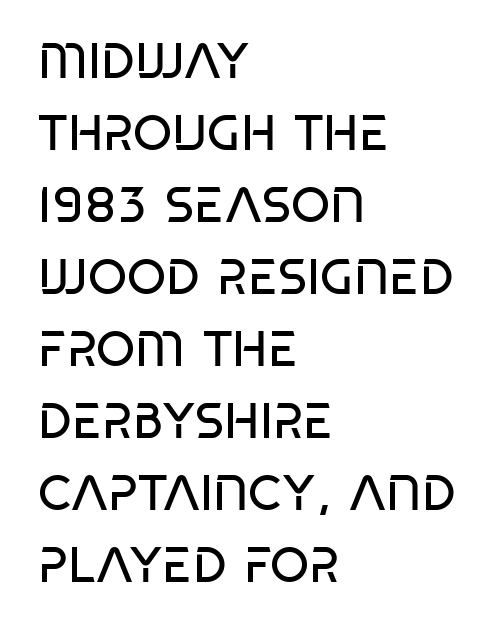
Q: Is the text bold? A: No.
Q: Is the typeface a serif or a sans-serif typeface? A: Sans-serif.
Q: Is the text underlined? A: No.
Q: How is the paragraph aligned? A: Left-aligned.
Q: Is the spacing between letters normal or unusually wide? A: Normal.
Q: Is the spacing between lines tight, normal or loose? A: Normal.
Q: Width (condensed, normal, or wide)? A: Condensed.
Q: Stroke contrast? A: Low.
Q: x-height? A: Large.
Q: Monospaced? A: No.
